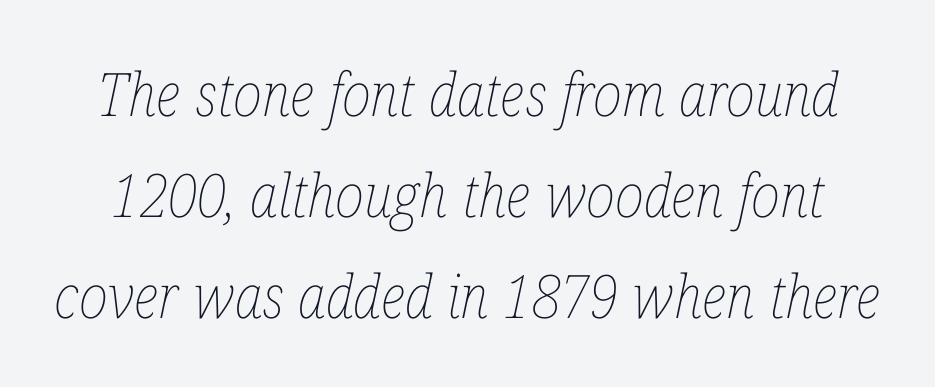
{"italic": "yes", "lean": "right", "slant_degrees": 12, "bold": "no", "weight": "thin", "width": "condensed", "stroke_contrast": "low", "x_height": "medium", "monospaced": "no", "underline": "no", "line_spacing": "normal", "line_spacing_ratio": 1.68, "letter_spacing": "normal", "letter_spacing_em": 0.0, "glyph_px": 60}
